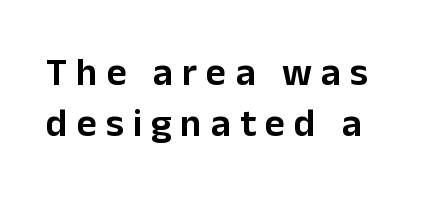
Q: Is the text italic (slanted)? A: No, it is upright.
Q: Is the typeface a serif or a sans-serif typeface? A: Sans-serif.
Q: Is the text underlined? A: No.
Q: Is the spacing between letters normal or unusually wide? A: Unusually wide.
Q: Is the spacing between lines tight, normal or loose? A: Normal.
Q: Width (condensed, normal, or wide)? A: Normal.
Q: Stroke contrast? A: Low.
Q: x-height? A: Medium.
Q: Monospaced? A: No.
